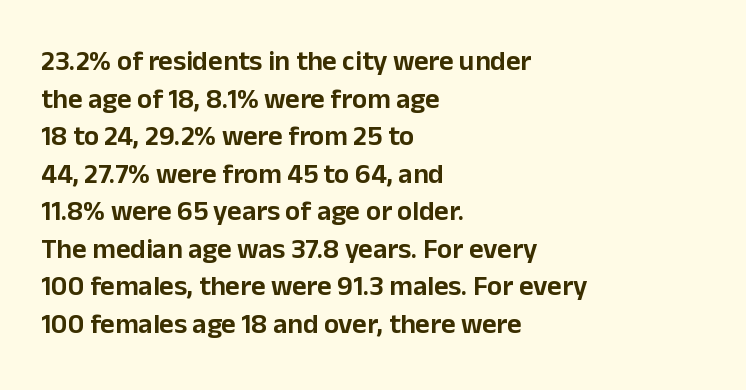
The image shows 28 px sans-serif type, upright; set left-aligned, normal line spacing (1.34x), normal letter spacing, not underlined; low stroke contrast and a medium x-height.
